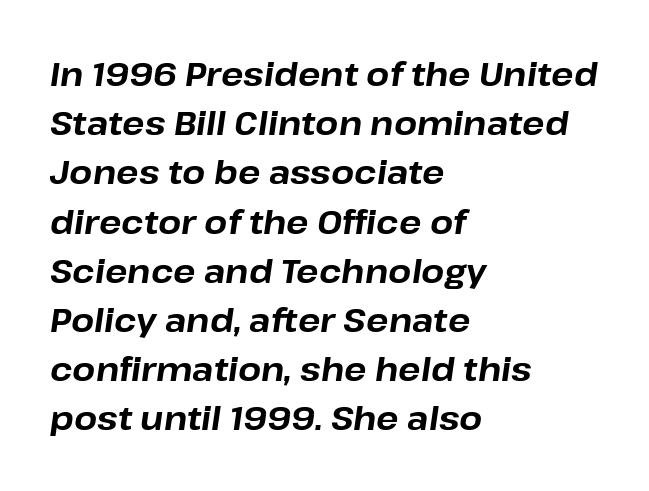
The image shows 33 px bold type, italic (leaning right); set left-aligned, normal line spacing (1.49x), normal letter spacing, not underlined; low stroke contrast and a medium x-height.
